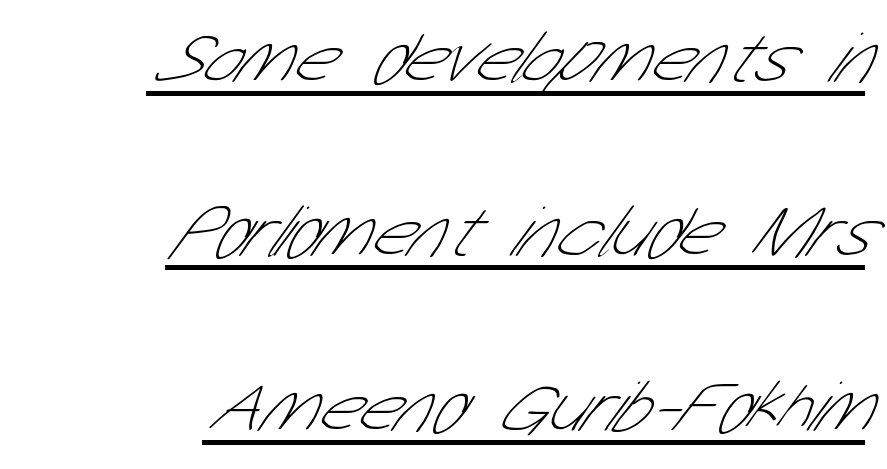
{"serif": "no", "bold": "no", "weight": "thin", "width": "condensed", "stroke_contrast": "low", "x_height": "medium", "monospaced": "no", "underline": "yes", "align": "right", "line_spacing": "loose", "line_spacing_ratio": 2.39, "letter_spacing": "normal", "letter_spacing_em": 0.0, "glyph_px": 73}
